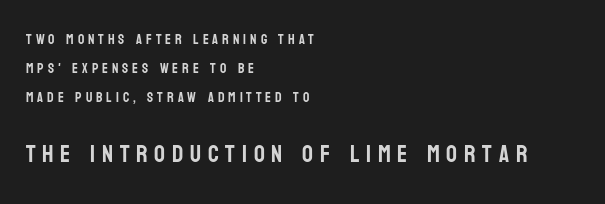
Each line starts at the same left margin while the right side varies. Whoever set this made the second block the dominant, larger element. The area under the type is left untouched. A roman cut, with each character standing at attention. Notice the wide empty band between every row — that's loose leading. Words appear elongated and porous because spacing is wide.
